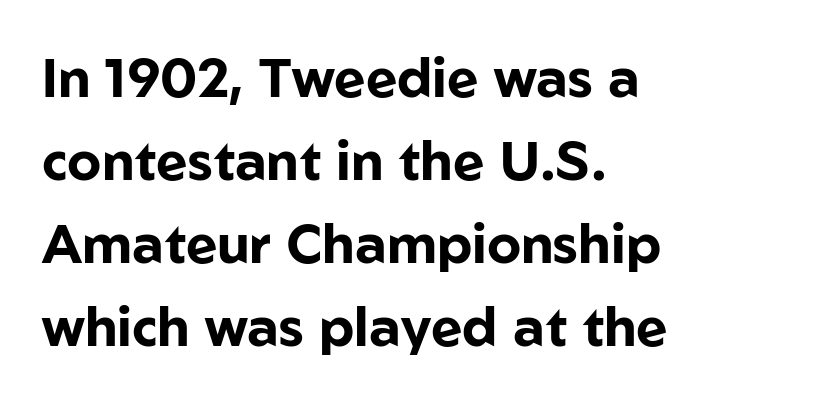
Q: Is the text bold? A: Yes.
Q: Is the text italic (slanted)? A: No, it is upright.
Q: Is the typeface a serif or a sans-serif typeface? A: Sans-serif.
Q: Is the text underlined? A: No.
Q: How is the paragraph aligned? A: Left-aligned.
Q: Is the spacing between letters normal or unusually wide? A: Normal.
Q: Is the spacing between lines tight, normal or loose? A: Normal.
Q: Width (condensed, normal, or wide)? A: Normal.
Q: Stroke contrast? A: Low.
Q: x-height? A: Medium.
Q: Monospaced? A: No.
